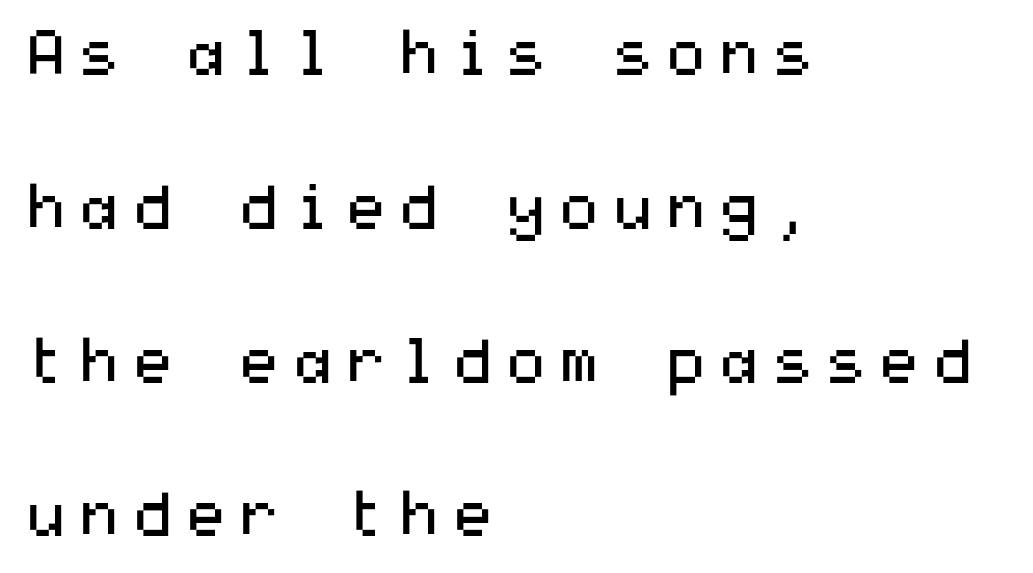
{"serif": "no", "italic": "no", "bold": "no", "weight": "regular", "width": "wide", "stroke_contrast": "medium", "x_height": "medium", "underline": "no", "align": "left", "line_spacing": "loose", "line_spacing_ratio": 2.48, "glyph_px": 62}
